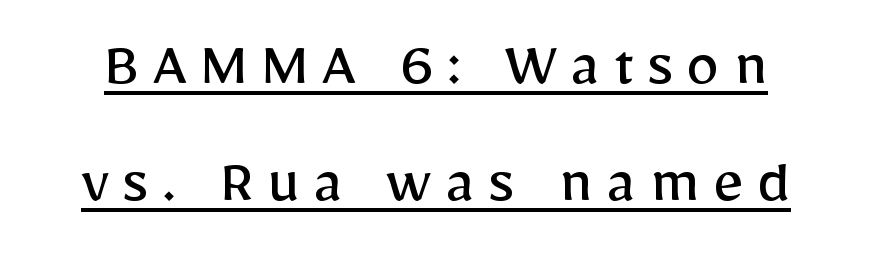
Is the stroke heavy? The answer is a plain regular-or-lighter. You can see a thin bar hugging the bottom of the glyphs. The letters advance in unequal steps, a hallmark of proportional type. This sample uses a sans-serif face. Compared with typical body copy, the letter spacing here is much looser.
